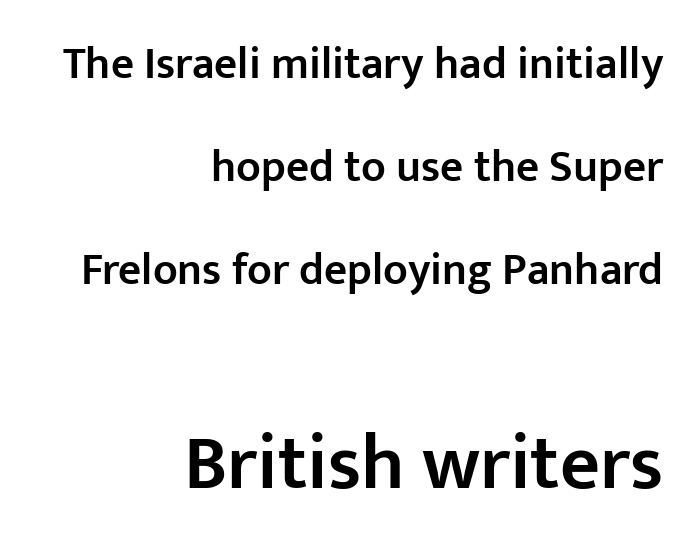
A bare baseline throughout the passage. Here the second block reads like a headline and the first like body copy. In terms of weight, the rendering is demibold, just under bold. The rendering uses natural spacing where letterforms have individual widths. Nope, not italic — everything's standing straight.
